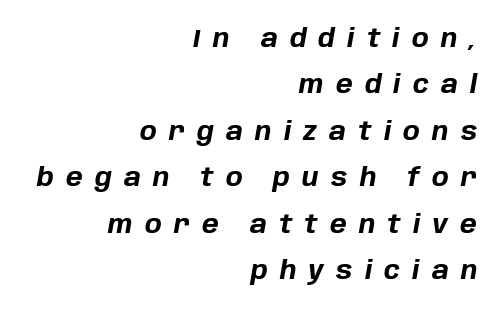
The image shows 25 px bold type, italic (leaning right); set right-aligned, line spacing 1.86x, unusually wide letter spacing (+0.49 em), not underlined.
